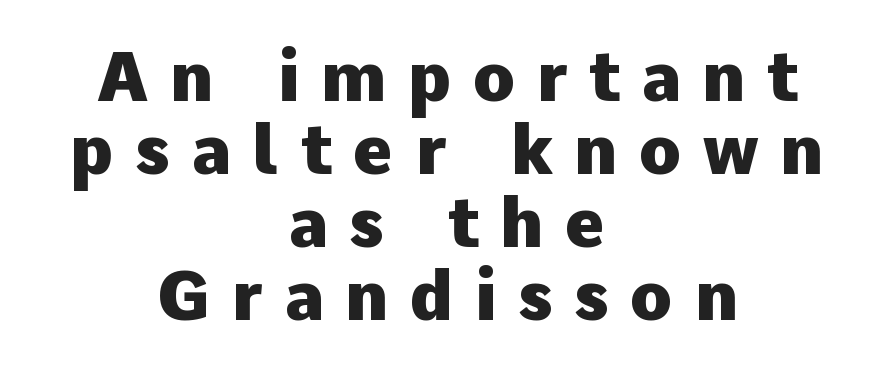
Q: Is the text bold? A: Yes.
Q: Is the text italic (slanted)? A: No, it is upright.
Q: Is the typeface a serif or a sans-serif typeface? A: Sans-serif.
Q: Is the text underlined? A: No.
Q: How is the paragraph aligned? A: Centered.
Q: Is the spacing between letters normal or unusually wide? A: Unusually wide.
Q: Is the spacing between lines tight, normal or loose? A: Tight.
Q: Width (condensed, normal, or wide)? A: Normal.
Q: Stroke contrast? A: Low.
Q: x-height? A: Medium.
Q: Monospaced? A: No.
